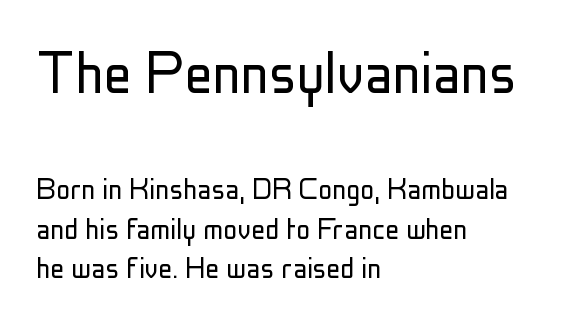
The image shows 70 px light, condensed sans-serif type, upright; set left-aligned, tight line spacing (1.12x), normal letter spacing, not underlined; the first (top) block is 2.0x larger; low stroke contrast and a medium x-height.
